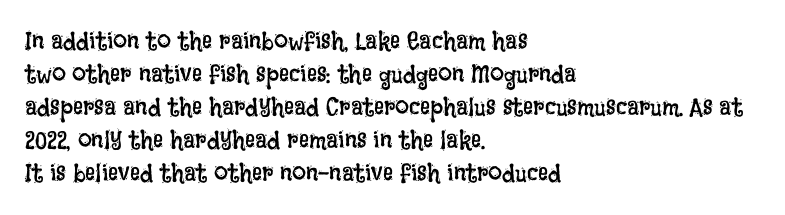
The image shows 25 px text type, upright; set left-aligned, normal line spacing (1.32x), normal letter spacing, not underlined.
